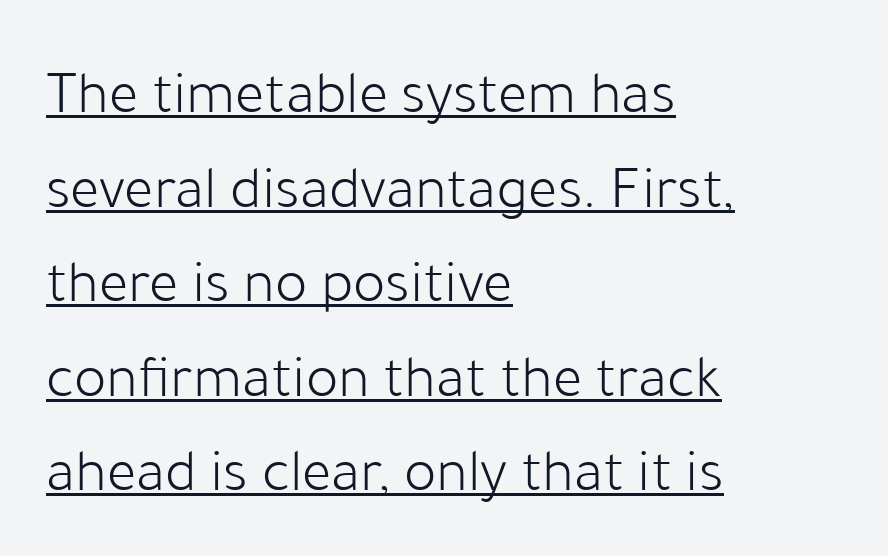
{"serif": "no", "italic": "no", "bold": "no", "weight": "light", "width": "normal", "stroke_contrast": "low", "x_height": "medium", "monospaced": "no", "underline": "yes", "align": "left", "line_spacing": "normal", "line_spacing_ratio": 1.55, "letter_spacing": "normal", "letter_spacing_em": 0.0, "glyph_px": 61}
